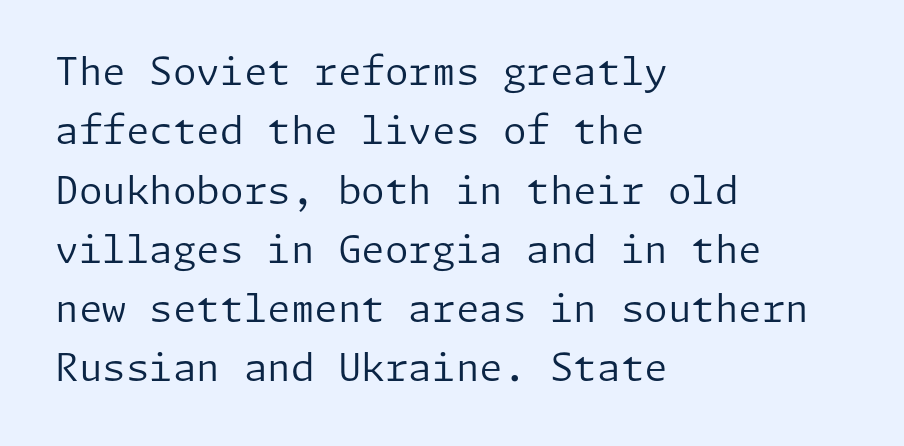
Q: Is the text bold? A: No.
Q: Is the text italic (slanted)? A: No, it is upright.
Q: Is the typeface a serif or a sans-serif typeface? A: Sans-serif.
Q: Is the text underlined? A: No.
Q: How is the paragraph aligned? A: Left-aligned.
Q: Is the spacing between letters normal or unusually wide? A: Normal.
Q: Is the spacing between lines tight, normal or loose? A: Normal.
Q: Width (condensed, normal, or wide)? A: Normal.
Q: Stroke contrast? A: Low.
Q: x-height? A: Medium.
